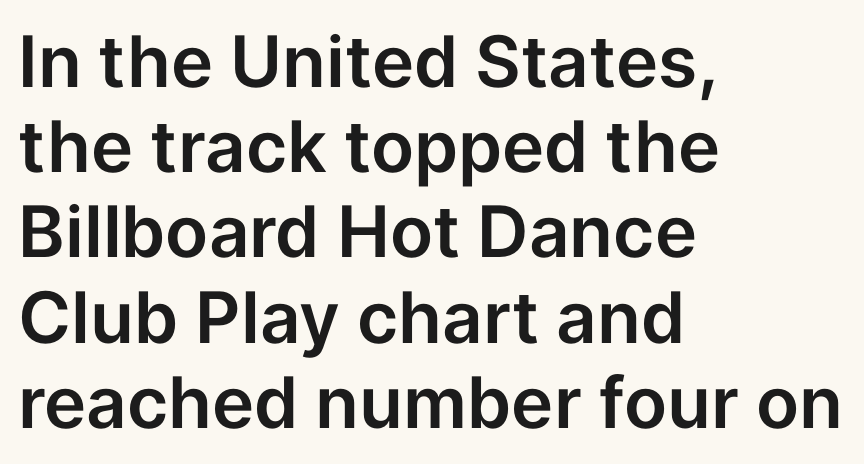
No italicization has been applied; the sample stays upright. Students, note that the glyphs here touch the page at normal intervals. The specimen omits any rule beneath the text block's lines. The rag falls on the right side of this text block. The glyphs in this specimen are sans serif.
